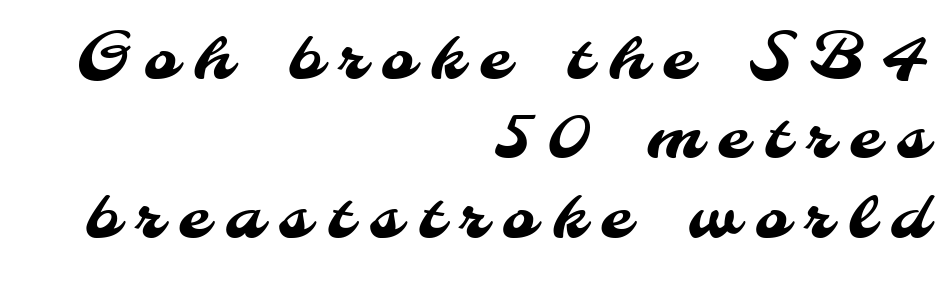
The image shows 64 px sans-serif type; set right-aligned, line spacing 1.24x, unusually wide letter spacing (+0.26 em), not underlined; medium stroke contrast and a small x-height.
